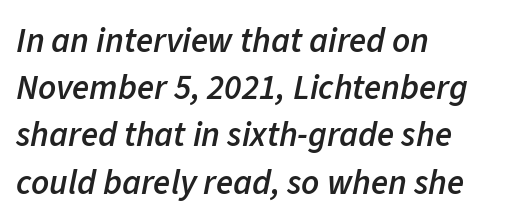
{"italic": "yes", "lean": "right", "slant_degrees": 11, "bold": "semi", "weight": "semibold", "width": "normal", "stroke_contrast": "low", "x_height": "medium", "monospaced": "no", "underline": "no", "align": "left", "line_spacing": "normal", "line_spacing_ratio": 1.35, "letter_spacing": "normal", "letter_spacing_em": 0.0, "glyph_px": 35}
